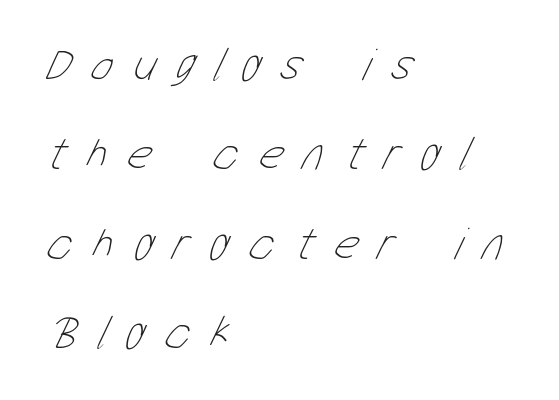
The image shows 47 px thin, condensed type; set left-aligned, loose line spacing (1.9x), unusually wide letter spacing (+0.43 em), not underlined; low stroke contrast and a medium x-height.
